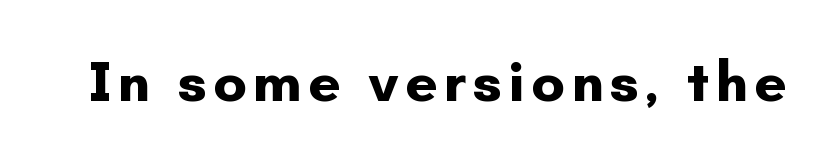
Only glyphs here, with clear space below each row. Here the designer chose a conventional face with non-uniform glyph widths. Typographic density is high because the face is bold. This is the regular roman posture of the typeface.
